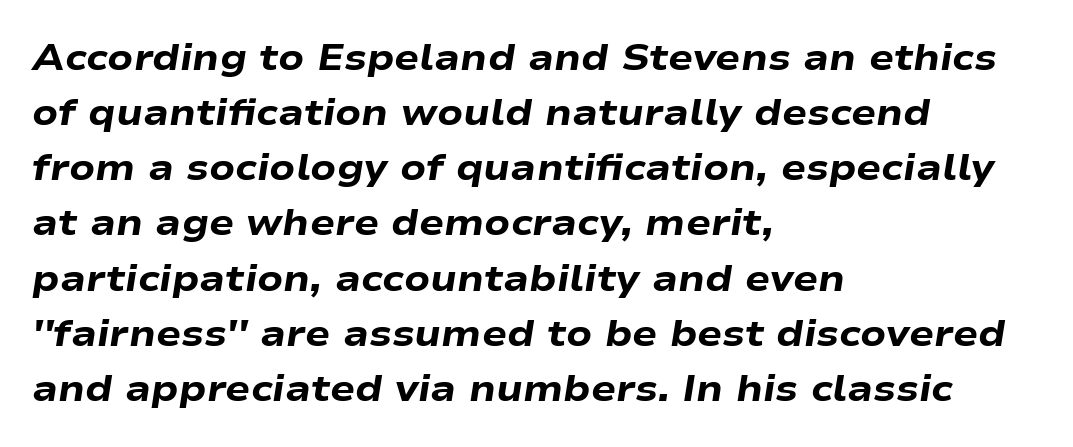
Q: Is the text bold? A: Yes.
Q: Is the text italic (slanted)? A: Yes, it leans right by about 9 degrees.
Q: Is the text underlined? A: No.
Q: How is the paragraph aligned? A: Left-aligned.
Q: Is the spacing between letters normal or unusually wide? A: Normal.
Q: Is the spacing between lines tight, normal or loose? A: Normal.
Q: Width (condensed, normal, or wide)? A: Wide.
Q: Stroke contrast? A: Low.
Q: x-height? A: Medium.
Q: Monospaced? A: No.
